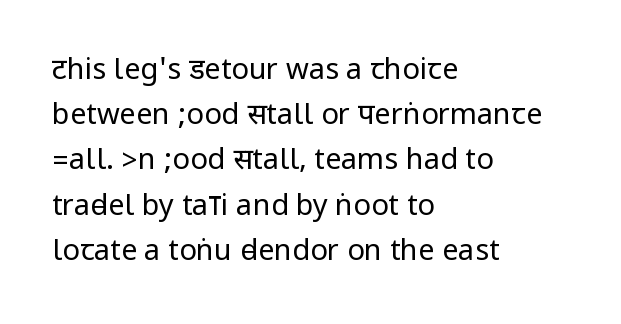
{"serif": "no", "italic": "no", "bold": "no", "weight": "regular", "width": "condensed", "stroke_contrast": "low", "underline": "no", "align": "left", "line_spacing": "normal", "line_spacing_ratio": 1.56, "letter_spacing": "normal", "letter_spacing_em": 0.0, "glyph_px": 29}
